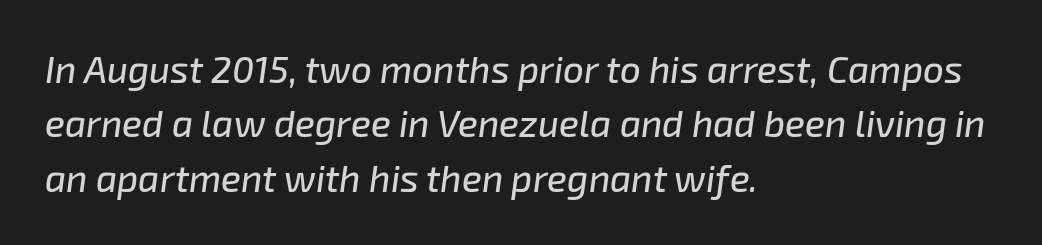
{"italic": "yes", "lean": "right", "slant_degrees": 8, "width": "normal", "stroke_contrast": "low", "x_height": "medium", "monospaced": "no", "underline": "no", "align": "left", "line_spacing": "normal", "line_spacing_ratio": 1.47, "letter_spacing": "normal", "letter_spacing_em": 0.0, "glyph_px": 37}
